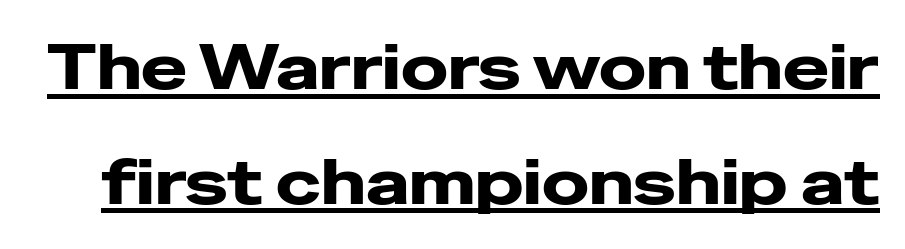
{"serif": "no", "italic": "no", "width": "wide", "stroke_contrast": "low", "x_height": "medium", "monospaced": "no", "underline": "yes", "line_spacing_ratio": 1.85, "letter_spacing": "normal", "letter_spacing_em": 0.0, "glyph_px": 62}
